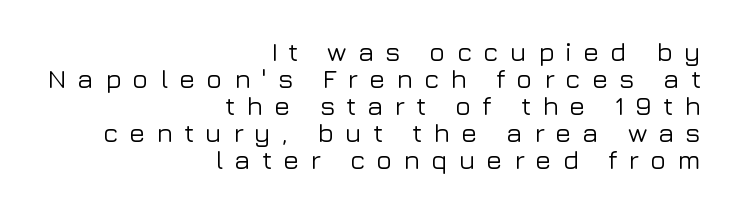
Q: Is the text italic (slanted)? A: No, it is upright.
Q: Is the text underlined? A: No.
Q: How is the paragraph aligned? A: Right-aligned.
Q: Is the spacing between letters normal or unusually wide? A: Unusually wide.
Q: Is the spacing between lines tight, normal or loose? A: Tight.
